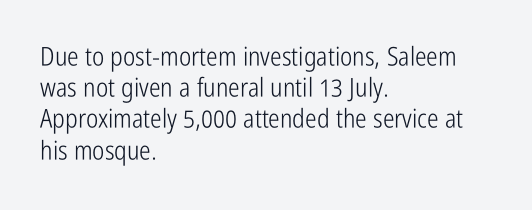
One-word summary of the alignment: left. In terms of letterspacing, this is plain default setting. The words here are not underlined. The characters are drawn with everyday or finer stroke widths. The letters stand straight up with perfectly vertical stems.
